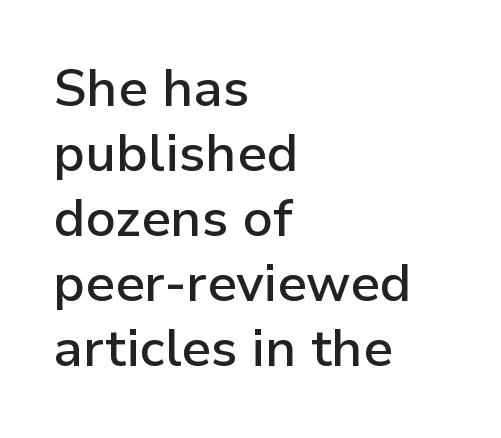
Q: Is the text bold? A: Semi-bold.
Q: Is the text italic (slanted)? A: No, it is upright.
Q: Is the typeface a serif or a sans-serif typeface? A: Sans-serif.
Q: Is the text underlined? A: No.
Q: How is the paragraph aligned? A: Left-aligned.
Q: Is the spacing between letters normal or unusually wide? A: Normal.
Q: Is the spacing between lines tight, normal or loose? A: Normal.
Q: Width (condensed, normal, or wide)? A: Normal.
Q: Stroke contrast? A: Low.
Q: x-height? A: Medium.
Q: Monospaced? A: No.
